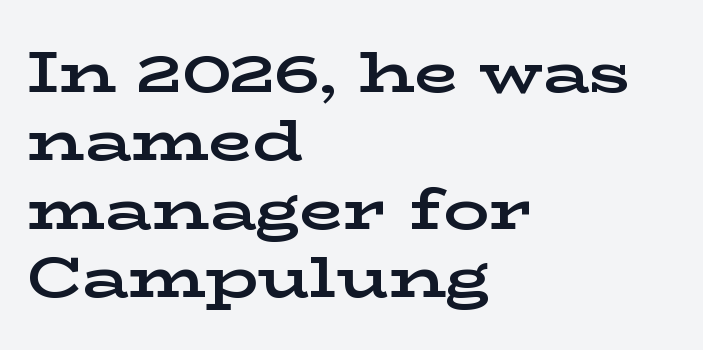
The image shows 57 px bold, wide serif type, upright; set left-aligned, line spacing 1.2x, normal letter spacing, not underlined; low stroke contrast and a medium x-height.
